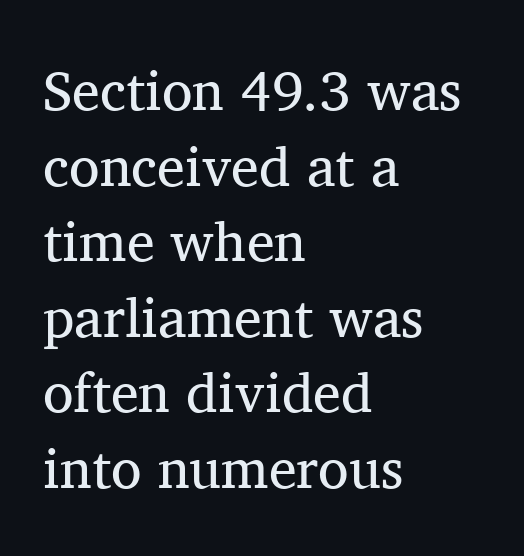
The image shows 56 px regular-weight serif type, upright; set left-aligned, normal line spacing (1.35x), normal letter spacing, not underlined; medium stroke contrast and a medium x-height.
